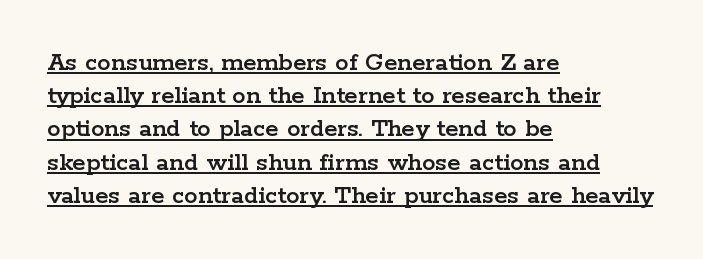
Glance below the letters and you will spot a drawn line. A roman cut, with each character standing at attention. These lines keep a tight, regular rhythm from letter to letter. Notice how the passage keeps a crisp vertical edge on the left only.
